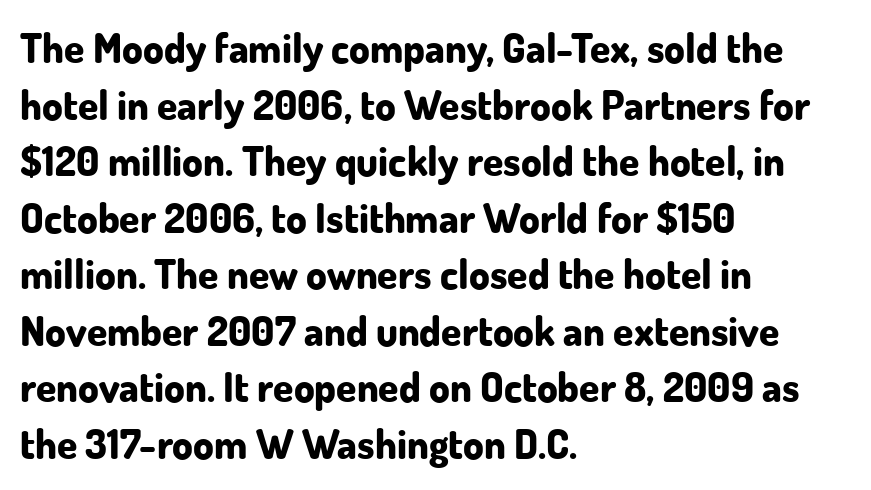
The image shows 41 px bold sans-serif type, upright; set left-aligned, normal line spacing (1.38x), normal letter spacing, not underlined; low stroke contrast and a small x-height.
